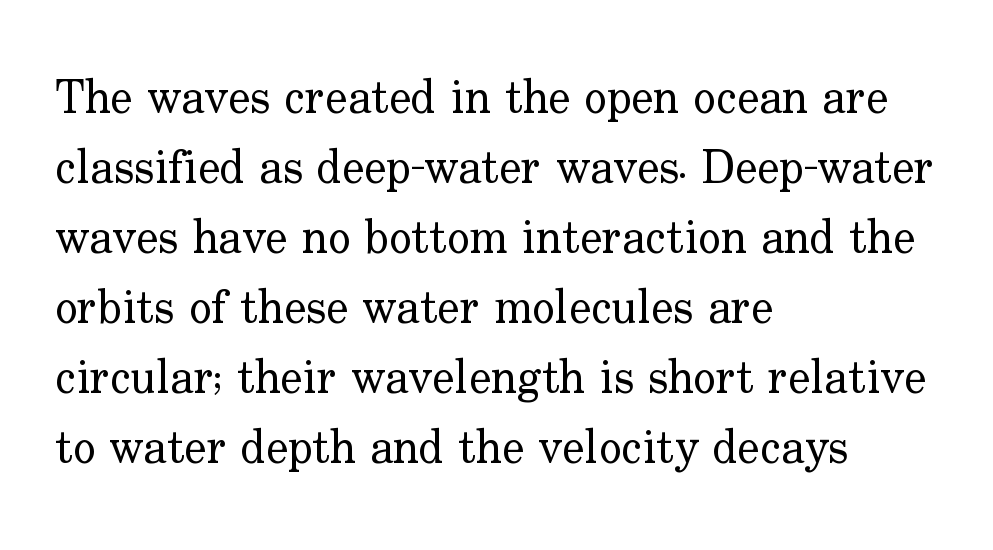
Q: Is the text bold? A: No.
Q: Is the text italic (slanted)? A: No, it is upright.
Q: Is the typeface a serif or a sans-serif typeface? A: Serif.
Q: Is the text underlined? A: No.
Q: How is the paragraph aligned? A: Left-aligned.
Q: Is the spacing between letters normal or unusually wide? A: Normal.
Q: Is the spacing between lines tight, normal or loose? A: Normal.
Q: Width (condensed, normal, or wide)? A: Normal.
Q: Stroke contrast? A: Low.
Q: x-height? A: Small.
Q: Monospaced? A: No.
